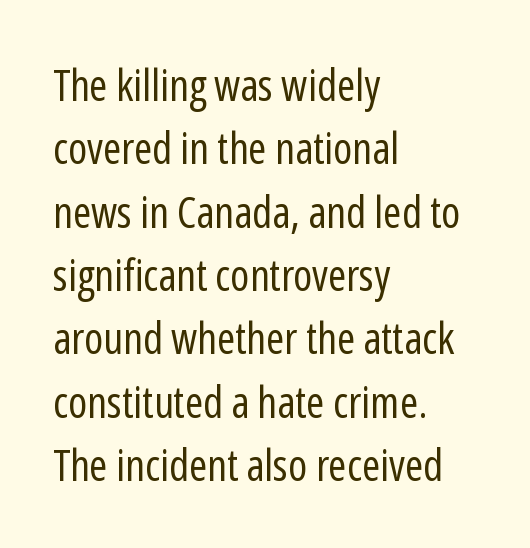
{"serif": "no", "italic": "no", "bold": "no", "weight": "regular", "width": "condensed", "stroke_contrast": "low", "x_height": "medium", "monospaced": "no", "underline": "no", "align": "left", "line_spacing": "normal", "line_spacing_ratio": 1.44, "letter_spacing": "normal", "letter_spacing_em": 0.0, "glyph_px": 44}
